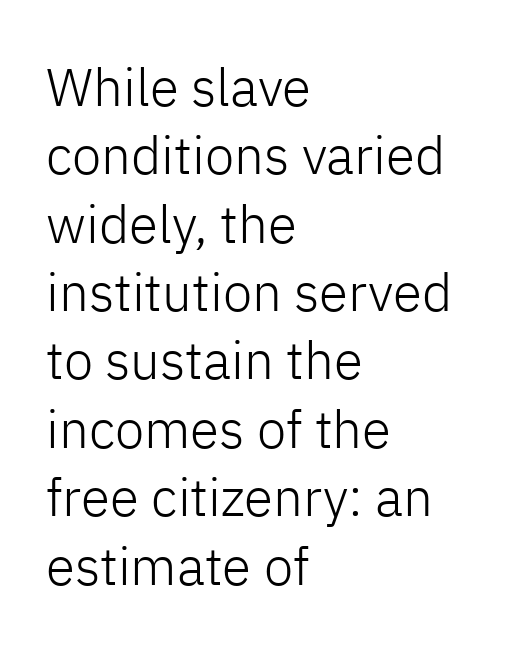
Underline: absent. Spacing verdict: proportional, widths tailored to each character. Heft: none added — not bold. Posture: vertical. The rendering anchors every line to the left-hand side.
